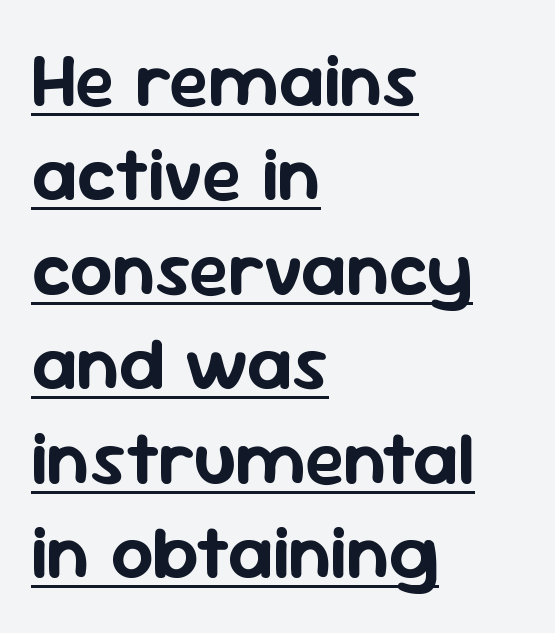
{"serif": "no", "italic": "no", "width": "normal", "stroke_contrast": "low", "x_height": "medium", "monospaced": "no", "underline": "yes", "align": "left", "line_spacing": "normal", "line_spacing_ratio": 1.26, "letter_spacing": "normal", "letter_spacing_em": 0.0, "glyph_px": 75}
